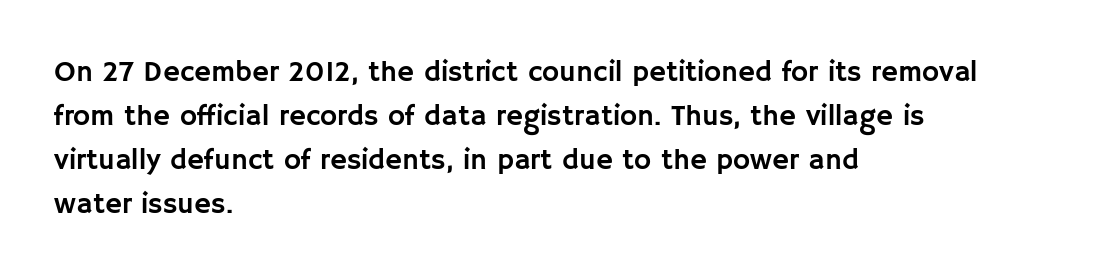
{"serif": "no", "italic": "no", "width": "normal", "stroke_contrast": "low", "x_height": "large", "monospaced": "no", "underline": "no", "align": "left", "line_spacing": "normal", "line_spacing_ratio": 1.52, "letter_spacing": "normal", "letter_spacing_em": 0.0, "glyph_px": 29}
